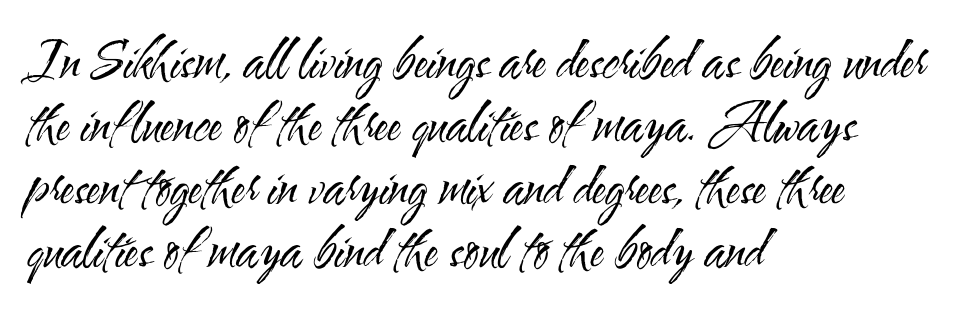
{"serif": "no", "bold": "no", "weight": "regular", "width": "condensed", "stroke_contrast": "medium", "x_height": "small", "monospaced": "no", "underline": "no", "align": "left", "line_spacing_ratio": 1.21, "letter_spacing": "normal", "letter_spacing_em": 0.0, "glyph_px": 52}
